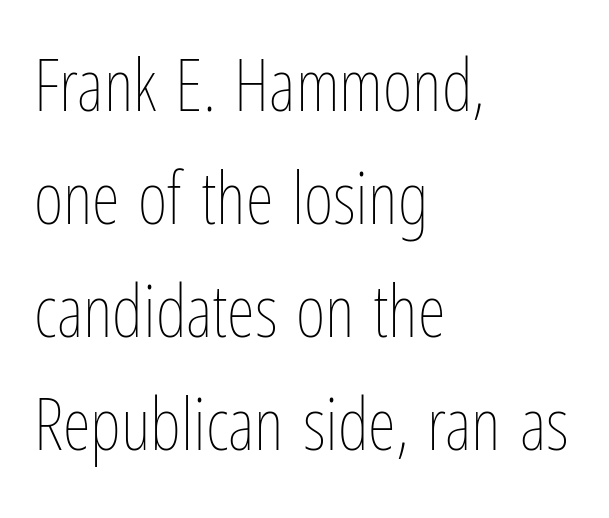
{"italic": "no", "bold": "no", "weight": "thin", "width": "condensed", "stroke_contrast": "low", "x_height": "medium", "monospaced": "no", "underline": "no", "align": "left", "line_spacing": "normal", "line_spacing_ratio": 1.57, "letter_spacing": "normal", "letter_spacing_em": 0.0, "glyph_px": 72}
